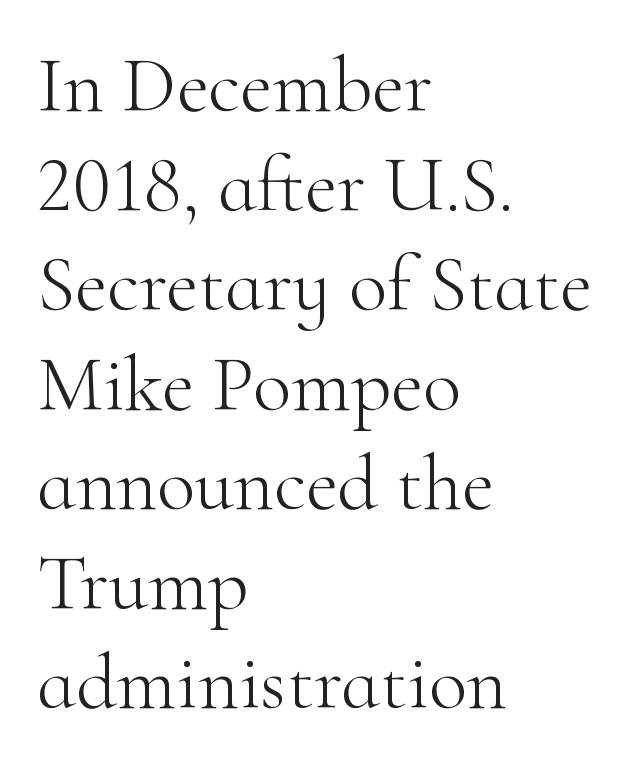
Letter spacing: default. Is this a fixed-width face? No — the glyphs have proportional, varying widths. The face used here is seriffed, in the tradition of book romans. Is this a heavy cut? Hardly; it is regular or lighter. Line spacing here is normal.
